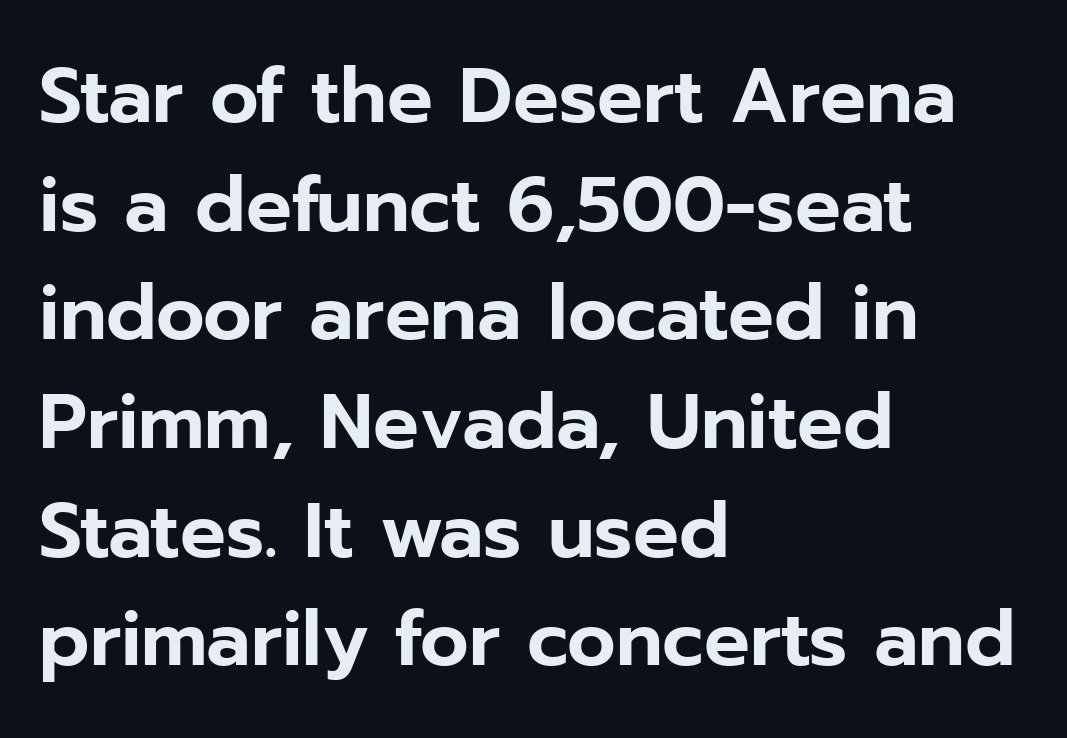
Type style note: lacks serifs. Do the characters align in a grid? No, the font is proportional. Where is the straight margin? On the left. No word sits above an underline. Compared with typical paragraphs, the rows here are spaced about the same.
